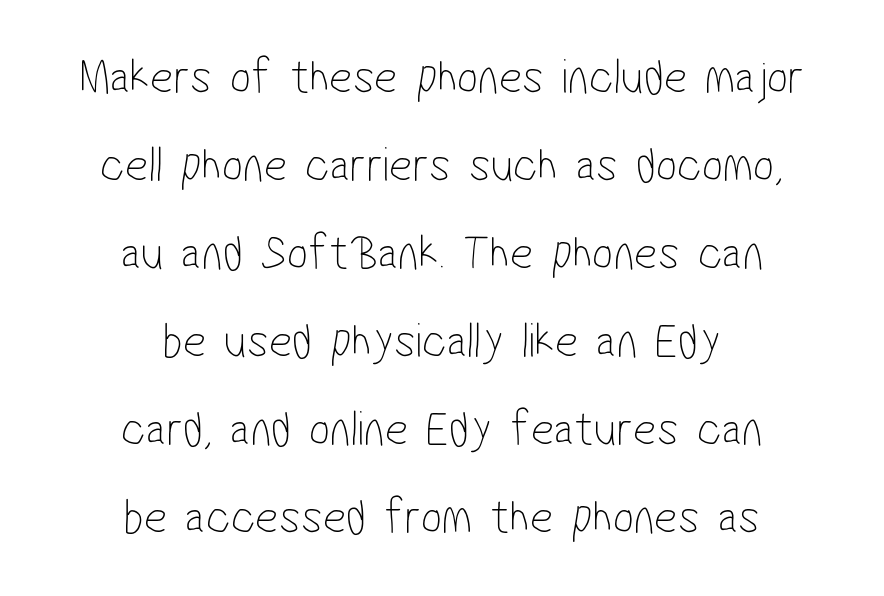
Q: Is the text bold? A: No.
Q: Is the typeface a serif or a sans-serif typeface? A: Sans-serif.
Q: Is the text underlined? A: No.
Q: How is the paragraph aligned? A: Centered.
Q: Is the spacing between letters normal or unusually wide? A: Normal.
Q: Width (condensed, normal, or wide)? A: Condensed.
Q: Stroke contrast? A: Low.
Q: x-height? A: Medium.
Q: Monospaced? A: No.
